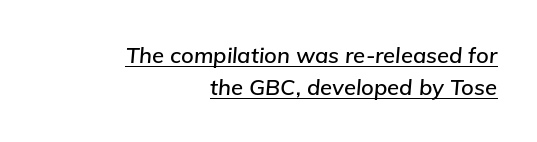
{"italic": "yes", "lean": "right", "slant_degrees": 5, "underline": "yes", "align": "right", "line_spacing": "normal", "line_spacing_ratio": 1.46, "letter_spacing": "normal", "letter_spacing_em": 0.0, "glyph_px": 22}
